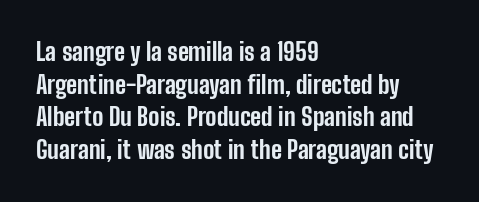
You could call the tracking neutral — neither tight nor loose. Ordinary non-slanted type is in use. Heavy, bold letterforms. Does the copy run flush right? No — it runs flush left. Regular leading.
